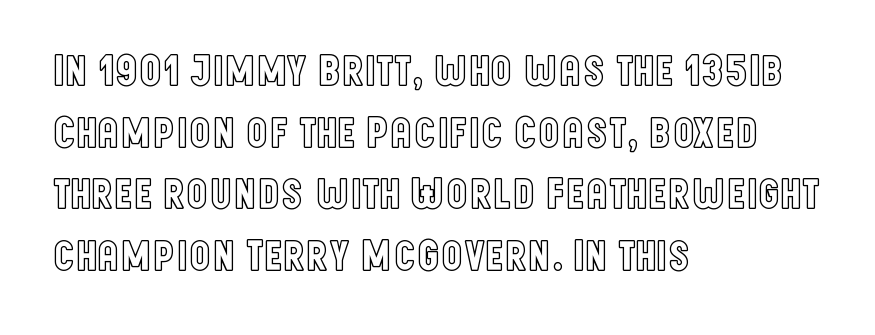
{"italic": "no", "width": "condensed", "x_height": "large", "monospaced": "no", "underline": "no", "align": "left", "line_spacing": "normal", "line_spacing_ratio": 1.4, "letter_spacing": "normal", "letter_spacing_em": 0.0, "glyph_px": 44}
